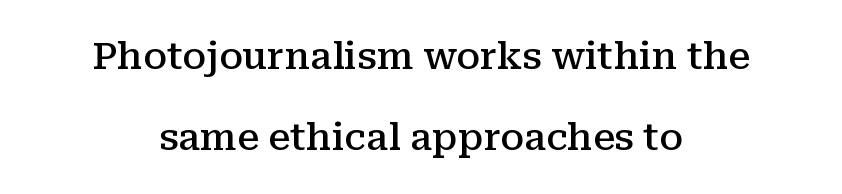
{"serif": "yes", "italic": "no", "bold": "semi", "weight": "semibold", "width": "normal", "stroke_contrast": "medium", "x_height": "medium", "monospaced": "no", "underline": "no", "align": "center", "line_spacing": "loose", "line_spacing_ratio": 2.18, "letter_spacing": "normal", "letter_spacing_em": 0.0, "glyph_px": 37}
